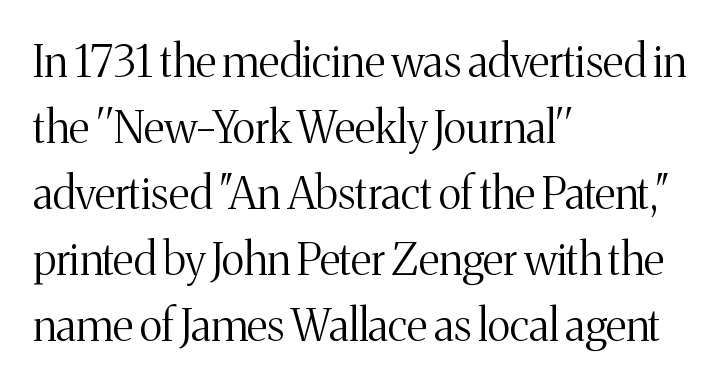
The image shows 44 px light serif type, upright; set left-aligned, normal line spacing (1.5x), normal letter spacing, not underlined; medium stroke contrast and a medium x-height.
